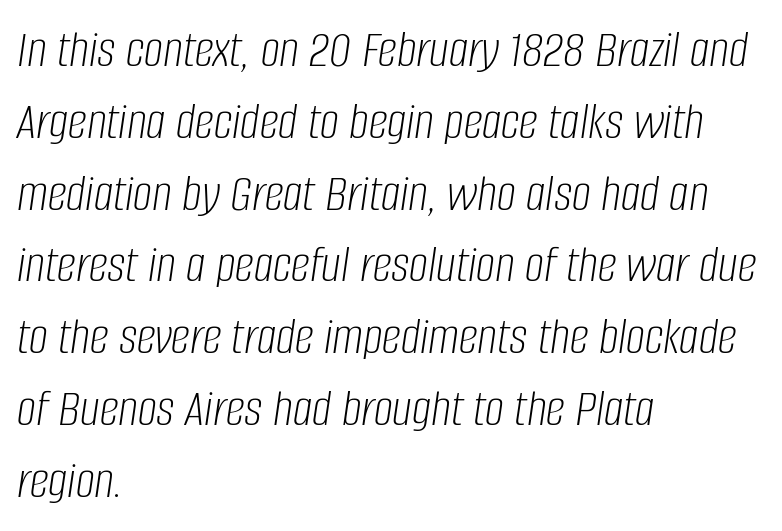
Q: Is the text bold? A: No.
Q: Is the text italic (slanted)? A: Yes, it leans right by about 8 degrees.
Q: Is the text underlined? A: No.
Q: How is the paragraph aligned? A: Left-aligned.
Q: Is the spacing between letters normal or unusually wide? A: Normal.
Q: Is the spacing between lines tight, normal or loose? A: Normal.
Q: Width (condensed, normal, or wide)? A: Condensed.
Q: Stroke contrast? A: Low.
Q: x-height? A: Large.
Q: Monospaced? A: No.
